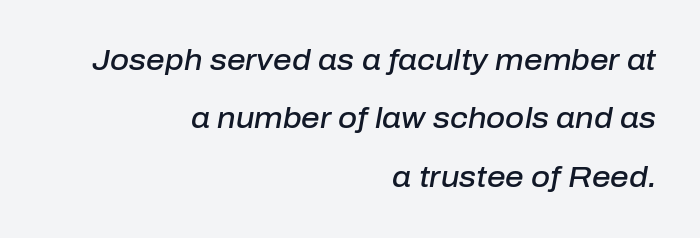
Q: Is the text bold? A: Semi-bold.
Q: Is the text italic (slanted)? A: Yes, it leans right by about 10 degrees.
Q: Is the text underlined? A: No.
Q: How is the paragraph aligned? A: Right-aligned.
Q: Is the spacing between letters normal or unusually wide? A: Normal.
Q: Is the spacing between lines tight, normal or loose? A: Loose.
Q: Width (condensed, normal, or wide)? A: Normal.
Q: Stroke contrast? A: Low.
Q: x-height? A: Medium.
Q: Monospaced? A: No.
